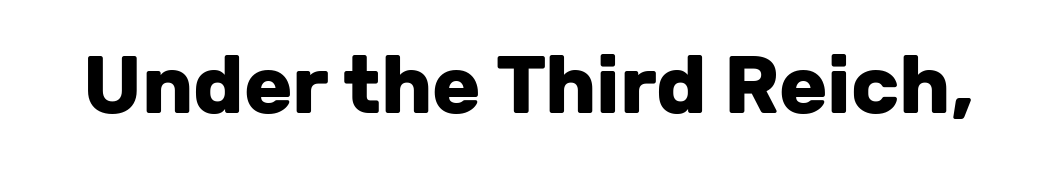
The image shows 80 px heavy sans-serif type, upright; set normal letter spacing, not underlined; low stroke contrast and a medium x-height.
